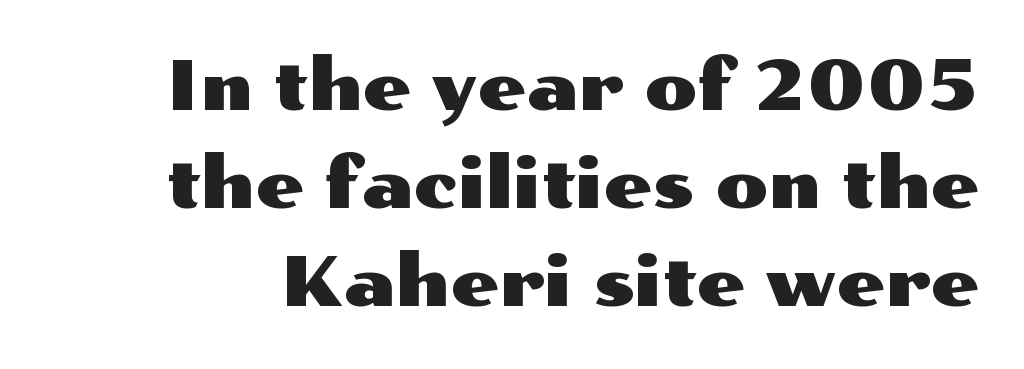
{"serif": "no", "italic": "no", "width": "wide", "stroke_contrast": "medium", "x_height": "medium", "monospaced": "no", "underline": "no", "line_spacing": "normal", "line_spacing_ratio": 1.42, "letter_spacing": "normal", "letter_spacing_em": 0.0, "glyph_px": 69}
